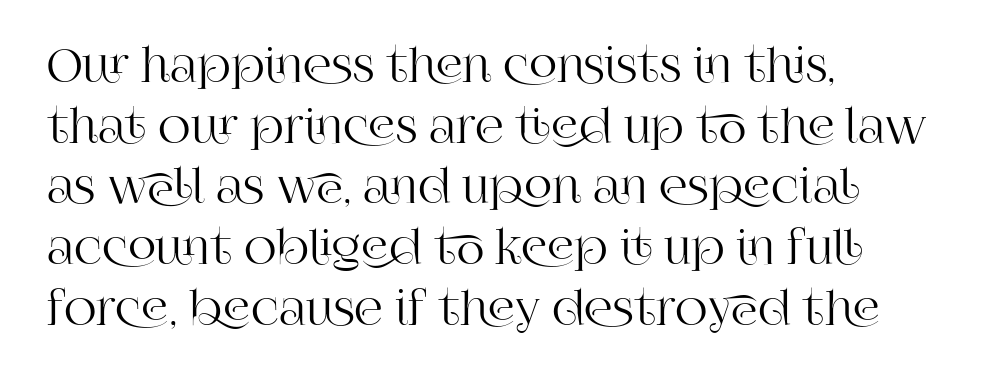
No word sits above an underline. The rendering uses a moderate line-height, typical for paragraphs. A typesetter would call this zero additional tracking. These lines are set flush left with a ragged right edge.
